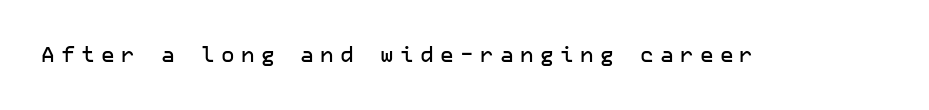
{"italic": "no", "underline": "no", "letter_spacing": "wide", "letter_spacing_em": 0.3, "glyph_px": 21}
